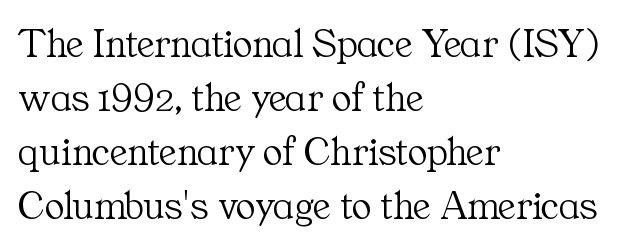
{"serif": "yes", "italic": "no", "bold": "no", "weight": "light", "width": "normal", "stroke_contrast": "medium", "x_height": "medium", "monospaced": "no", "underline": "no", "align": "left", "line_spacing": "normal", "line_spacing_ratio": 1.32, "letter_spacing": "normal", "letter_spacing_em": 0.0, "glyph_px": 41}
